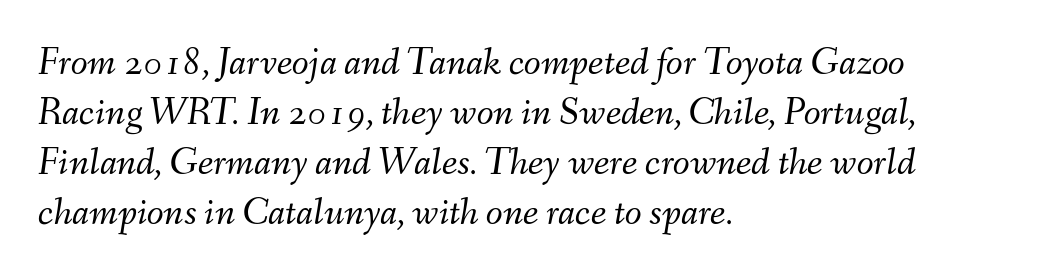
{"italic": "yes", "lean": "right", "slant_degrees": 9, "bold": "no", "weight": "light", "width": "normal", "stroke_contrast": "medium", "x_height": "small", "monospaced": "no", "underline": "no", "align": "left", "line_spacing": "normal", "line_spacing_ratio": 1.28, "letter_spacing": "normal", "letter_spacing_em": 0.0, "glyph_px": 39}
